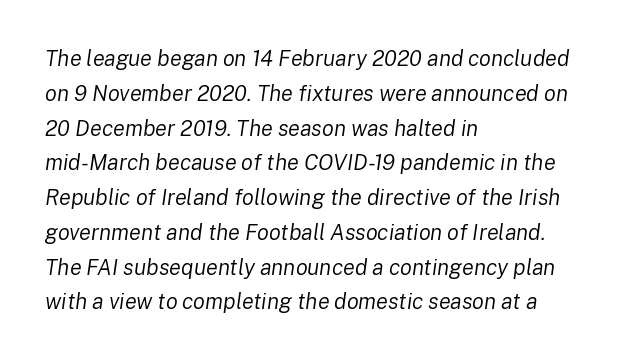
{"italic": "yes", "lean": "right", "slant_degrees": 8, "bold": "no", "underline": "no", "align": "left", "line_spacing": "normal", "line_spacing_ratio": 1.58, "letter_spacing": "normal", "letter_spacing_em": 0.0, "glyph_px": 22}
